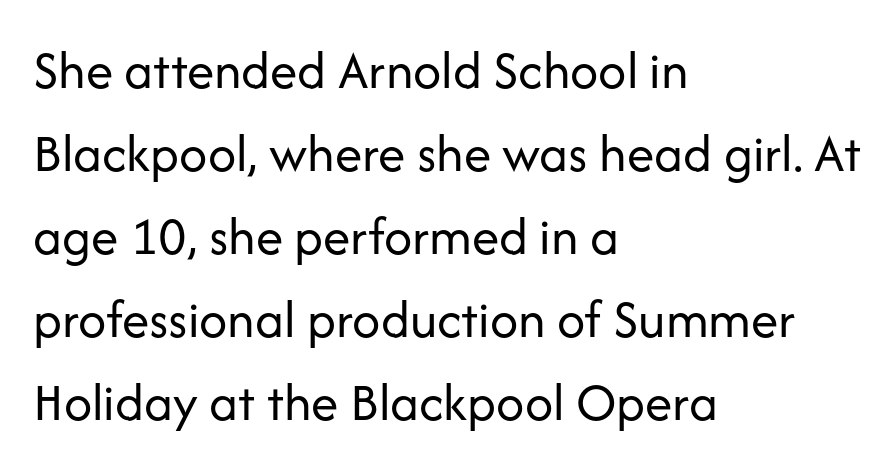
The image shows 55 px regular-weight sans-serif type, upright; set left-aligned, normal line spacing (1.51x), normal letter spacing, not underlined; low stroke contrast and a medium x-height.
